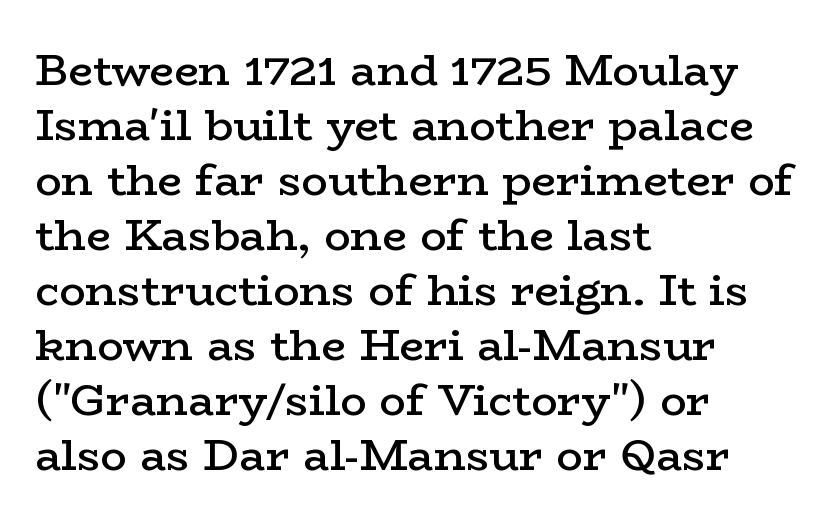
The typesetting leans somewhat heavy: a semibold. Tall strokes in this sample are plumb rather than angled. Words float on clear page, feet unadorned. This block has exactly the height ordinary leading produces. Old-style or modern, the face here clearly has serifs.
